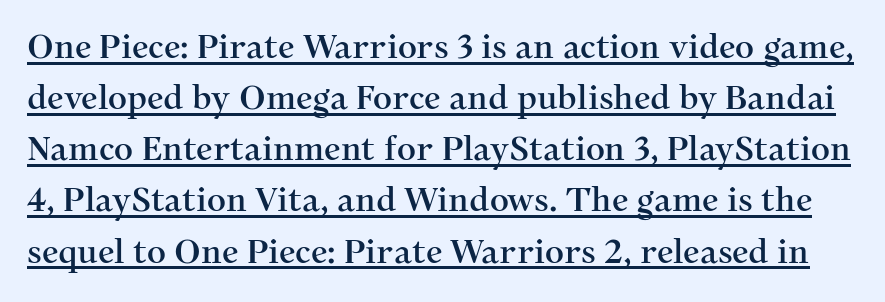
{"serif": "yes", "italic": "no", "width": "normal", "stroke_contrast": "medium", "x_height": "medium", "monospaced": "no", "underline": "yes", "line_spacing": "normal", "line_spacing_ratio": 1.55, "letter_spacing": "normal", "letter_spacing_em": 0.0, "glyph_px": 33}
